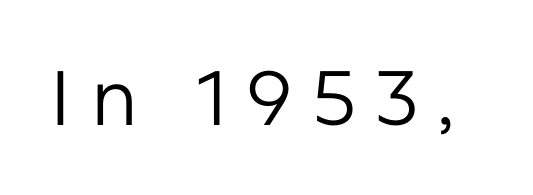
Designer's note — italics off, roman on. Varying glyph widths throughout — classic text-font behaviour. Nope, no serifs anywhere on these letters. Tracking here is generous; glyphs stand well apart from one another.
